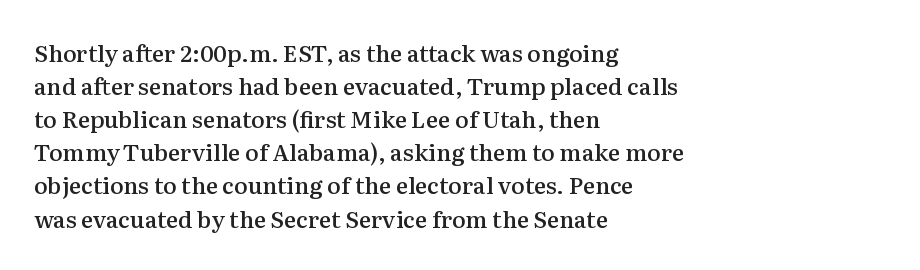
Q: Is the text bold? A: Semi-bold.
Q: Is the text italic (slanted)? A: No, it is upright.
Q: Is the text underlined? A: No.
Q: How is the paragraph aligned? A: Left-aligned.
Q: Is the spacing between letters normal or unusually wide? A: Normal.
Q: Is the spacing between lines tight, normal or loose? A: Normal.
